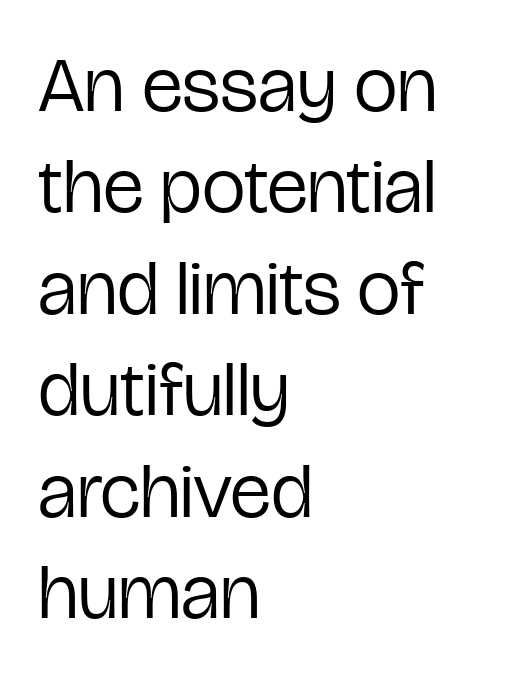
The image shows 78 px regular-weight, condensed sans-serif type, upright; set left-aligned, normal line spacing (1.3x), normal letter spacing, not underlined; low stroke contrast and a medium x-height.
